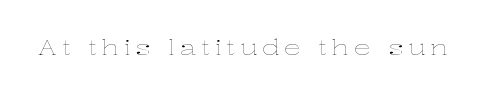
Q: Is the text bold? A: No.
Q: Is the text italic (slanted)? A: No, it is upright.
Q: Is the text underlined? A: No.
Q: Is the spacing between letters normal or unusually wide? A: Unusually wide.
